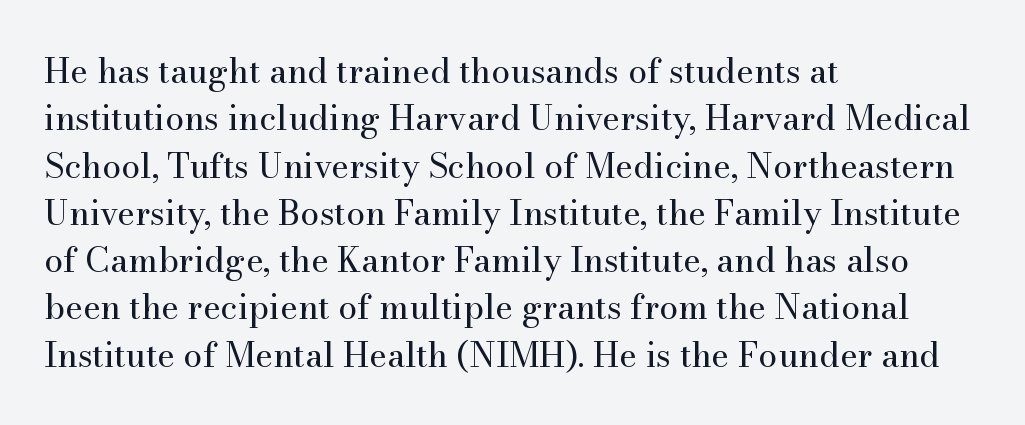
Q: Is the text bold? A: No.
Q: Is the text italic (slanted)? A: No, it is upright.
Q: Is the typeface a serif or a sans-serif typeface? A: Serif.
Q: Is the text underlined? A: No.
Q: How is the paragraph aligned? A: Left-aligned.
Q: Is the spacing between letters normal or unusually wide? A: Normal.
Q: Is the spacing between lines tight, normal or loose? A: Normal.
Q: Width (condensed, normal, or wide)? A: Normal.
Q: Stroke contrast? A: Medium.
Q: x-height? A: Small.
Q: Monospaced? A: No.
